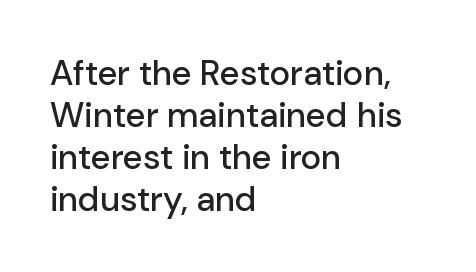
{"serif": "no", "italic": "no", "width": "normal", "stroke_contrast": "low", "x_height": "medium", "monospaced": "no", "underline": "no", "align": "left", "line_spacing_ratio": 1.2, "letter_spacing": "normal", "letter_spacing_em": 0.0, "glyph_px": 35}
